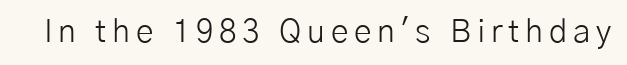
Are there feet on the stems? There aren't — it's a sans. Just letters on the line, the space beneath them empty. The lettering stays uniformly vertical, giving the passage a roman look. The weight tops out at a normal text grade. Character widths vary here, with narrow letters taking less room than wide ones.
